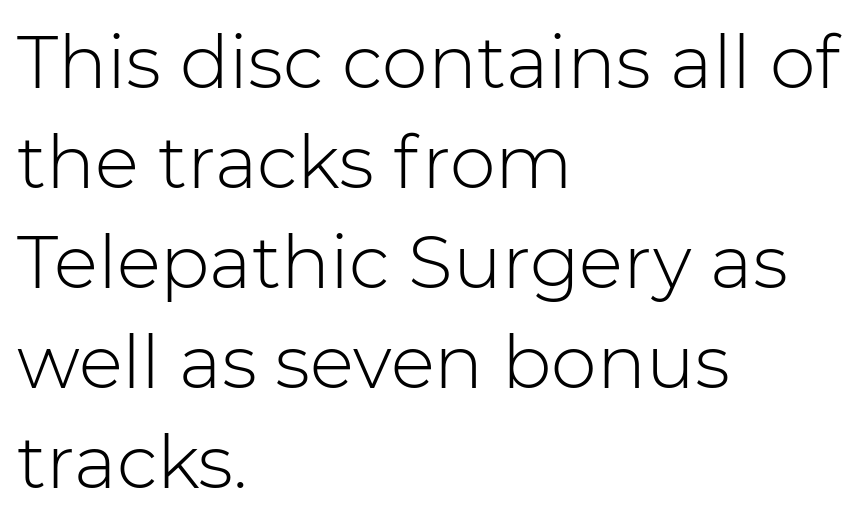
The letters advance in unequal steps, a hallmark of proportional type. The lines sit at an ordinary, default distance from one another. The letterforms sit at book weight or below. The strip under each line holds only bare page.
